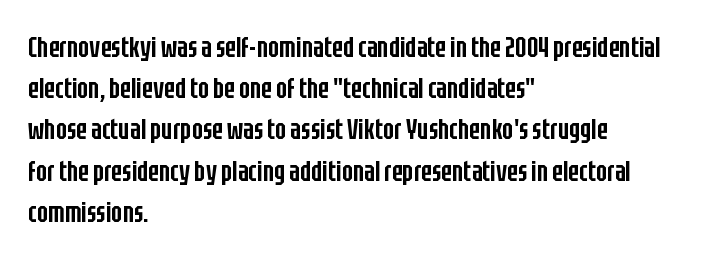
A fair bit of extra ink — the face is semibold, not bold. A typesetter would label this face a sans. These lines are rendered in a variable-pitch font. The leading is moderate, giving the passage an even texture. The ragged edge is on the right, which tells us the setting is flush left.
